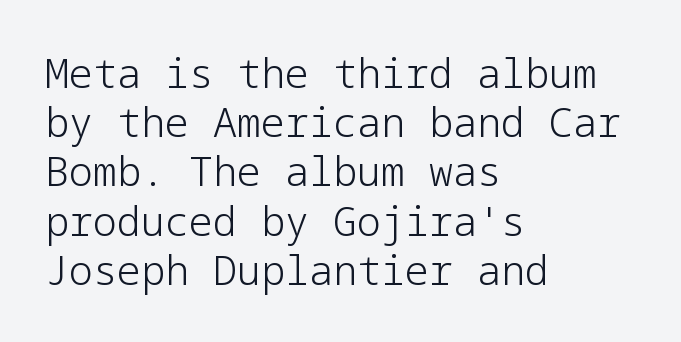
The typeface has the unassuming heft of standard copy or less. The space beneath each line is pristine and unruled. Designer's note — italics off, roman on. Grotesque or geometric, the face here clearly has no serifs. Horizontal alignment here is leftward, the default for most running prose. The gaps between neighbouring characters are ordinary and unremarkable.
